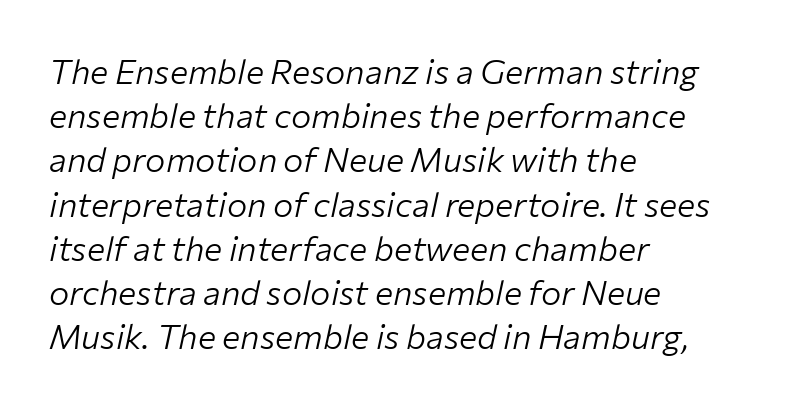
The image shows 34 px light type, italic (leaning right); set left-aligned, normal line spacing (1.3x), normal letter spacing, not underlined; low stroke contrast and a medium x-height.
